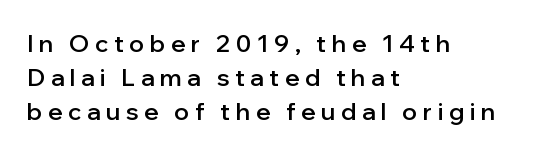
Q: Is the text bold? A: Semi-bold.
Q: Is the text italic (slanted)? A: No, it is upright.
Q: Is the text underlined? A: No.
Q: How is the paragraph aligned? A: Left-aligned.
Q: Is the spacing between letters normal or unusually wide? A: Unusually wide.
Q: Is the spacing between lines tight, normal or loose? A: Normal.
